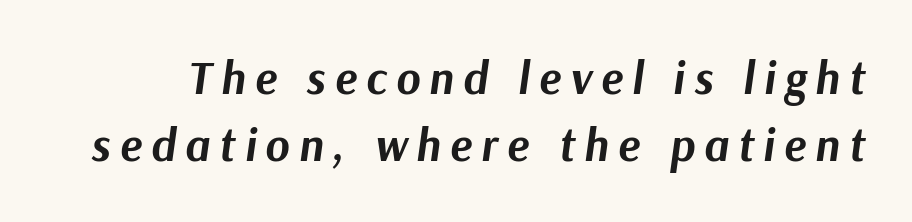
Italic? Definitely — the glyphs are oblique. The zone under the glyphs is completely vacant. Students, observe: this is what conventionally led text looks like. These words are printed bold, with thick strokes throughout. Varying glyph widths throughout — classic text-font behaviour. Compared with typical body copy, the letter spacing here is much looser.
